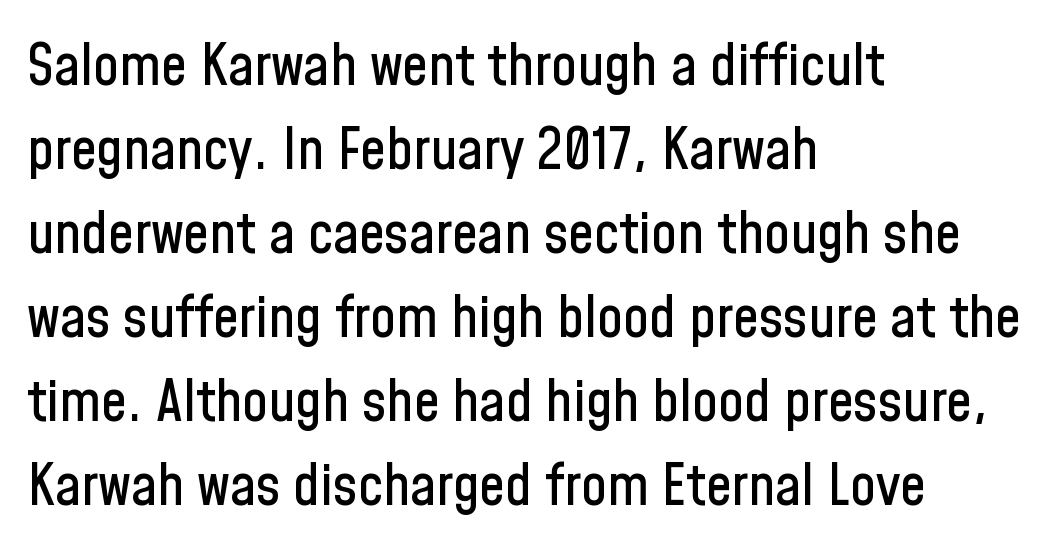
{"serif": "no", "italic": "no", "width": "condensed", "stroke_contrast": "low", "x_height": "medium", "monospaced": "no", "underline": "no", "align": "left", "line_spacing": "normal", "line_spacing_ratio": 1.45, "letter_spacing": "normal", "letter_spacing_em": 0.0, "glyph_px": 58}
